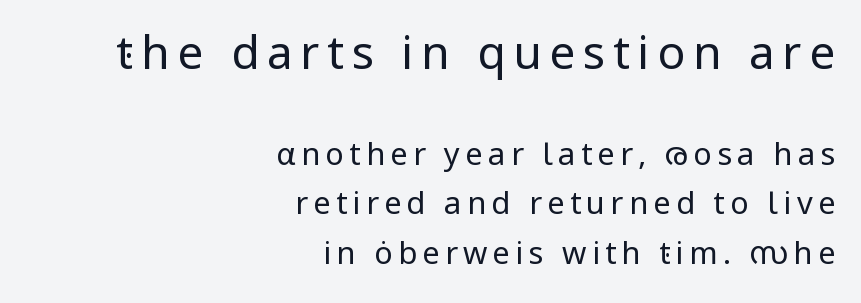
Do the letters lean? They stand straight. Character widths vary here, with narrow letters taking less room than wide ones. Does the leading feel generous? No, just average. Are there feet on the stems? There aren't — it's a sans. Is this a heavy cut? Hardly; it is regular or lighter.
